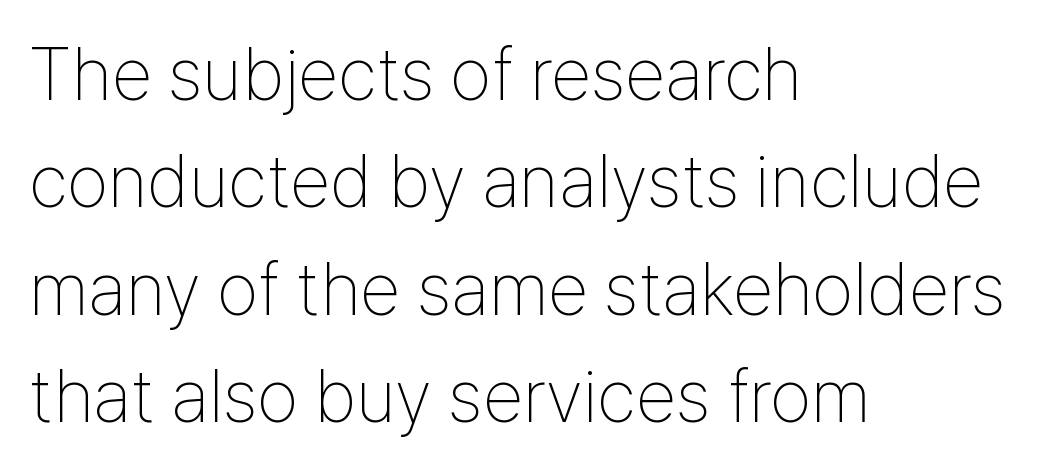
{"serif": "no", "italic": "no", "bold": "no", "weight": "thin", "width": "condensed", "stroke_contrast": "low", "x_height": "medium", "monospaced": "no", "underline": "no", "align": "left", "line_spacing": "normal", "line_spacing_ratio": 1.45, "letter_spacing": "normal", "letter_spacing_em": 0.0, "glyph_px": 74}
